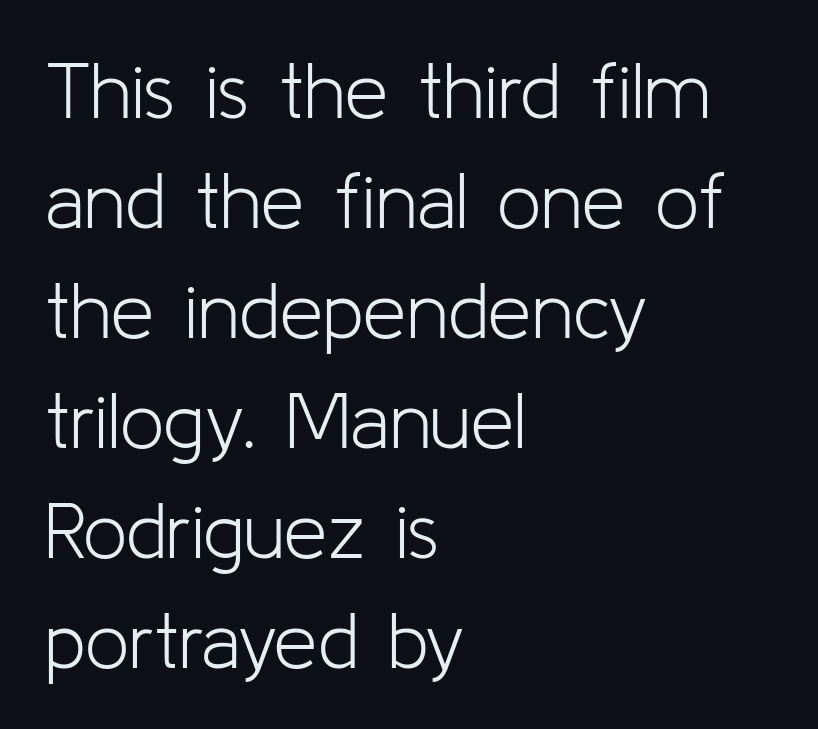
The strokes carry an ordinary text weight at most. Each line starts at the same left margin while the right side varies. The glyphs are unaccompanied by any horizontal stroke below them. You can tell it's not italic because the verticals are truly vertical. The passage shown is typed in a proportional face where columns would drift.
